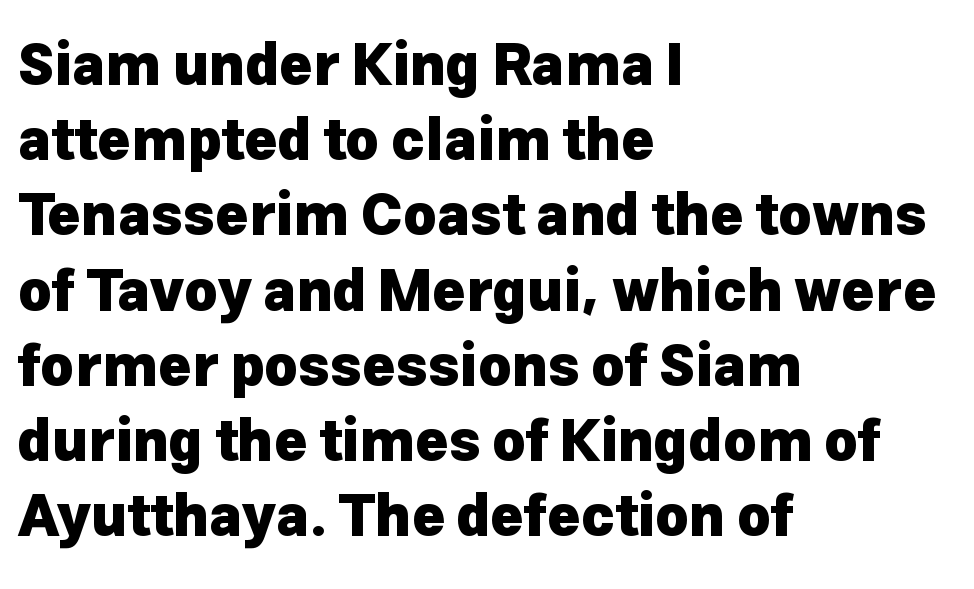
{"serif": "no", "italic": "no", "bold": "yes", "weight": "heavy", "width": "normal", "stroke_contrast": "low", "x_height": "medium", "monospaced": "no", "underline": "no", "align": "left", "line_spacing": "normal", "line_spacing_ratio": 1.32, "letter_spacing": "normal", "letter_spacing_em": 0.0, "glyph_px": 57}
